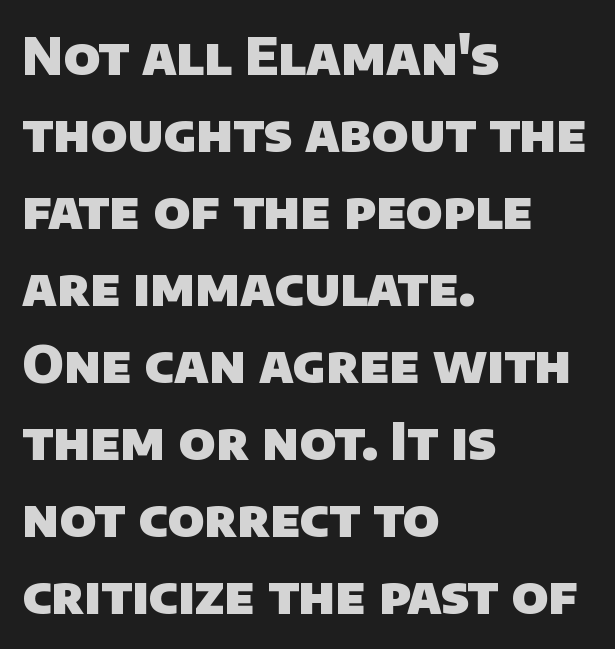
{"serif": "no", "bold": "yes", "weight": "heavy", "width": "normal", "stroke_contrast": "low", "x_height": "large", "monospaced": "no", "underline": "no", "align": "left", "line_spacing": "normal", "line_spacing_ratio": 1.51, "letter_spacing": "normal", "letter_spacing_em": 0.0, "glyph_px": 51}
